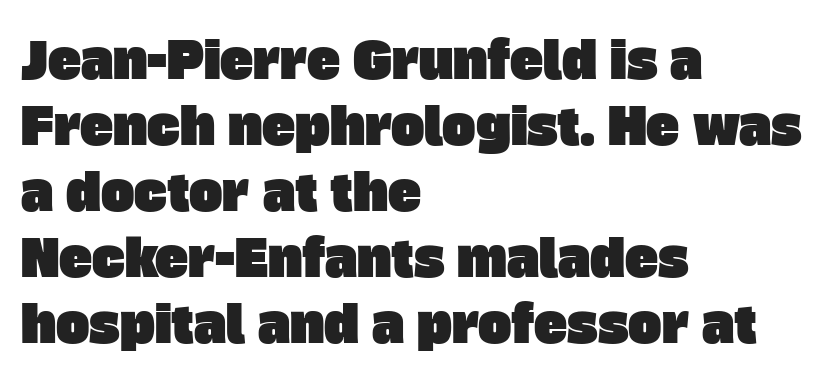
Q: Is the typeface a serif or a sans-serif typeface? A: Sans-serif.
Q: Is the text underlined? A: No.
Q: How is the paragraph aligned? A: Left-aligned.
Q: Is the spacing between letters normal or unusually wide? A: Normal.
Q: Is the spacing between lines tight, normal or loose? A: Normal.
Q: Width (condensed, normal, or wide)? A: Normal.
Q: Stroke contrast? A: Low.
Q: x-height? A: Large.
Q: Monospaced? A: No.
